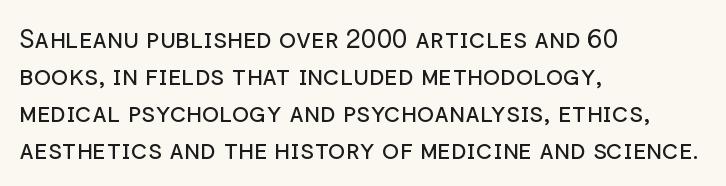
The image shows 26 px text type, upright; set left-aligned, normal line spacing (1.42x), normal letter spacing, not underlined.
